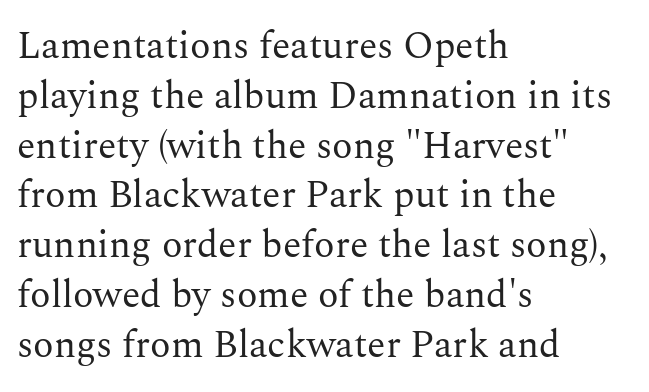
No chunkiness to these letters — they're not bold. These lines are composed in type with serifs. The leading is moderate, giving the passage an even texture. Honestly, the letter spacing is just normal — you wouldn't notice it. Beneath every word, the page is bare.
